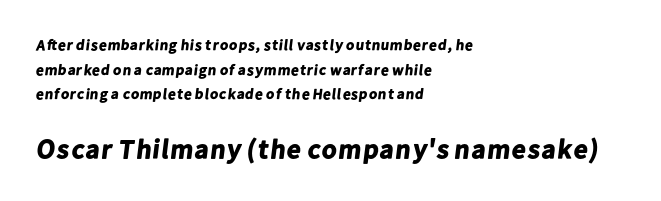
The image shows 27 px bold type; set left-aligned, normal line spacing (1.65x), normal letter spacing, not underlined; the second (bottom) block is 1.8x larger.
